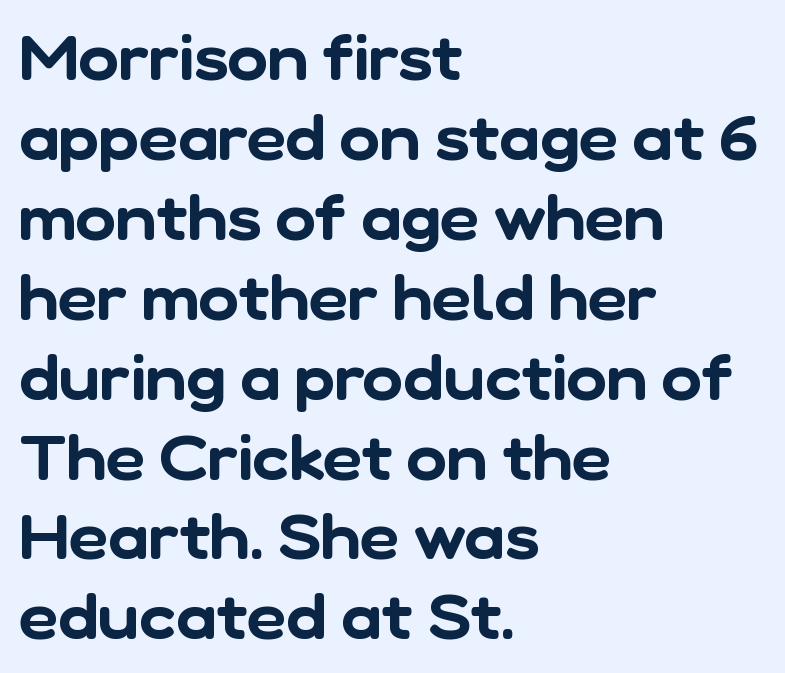
Q: Is the typeface a serif or a sans-serif typeface? A: Sans-serif.
Q: Is the text underlined? A: No.
Q: How is the paragraph aligned? A: Left-aligned.
Q: Is the spacing between letters normal or unusually wide? A: Normal.
Q: Is the spacing between lines tight, normal or loose? A: Normal.
Q: Width (condensed, normal, or wide)? A: Normal.
Q: Stroke contrast? A: Low.
Q: x-height? A: Medium.
Q: Monospaced? A: No.
